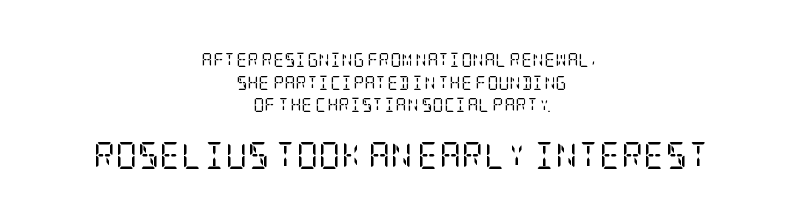
The image shows 27 px text type, upright; set centered, normal line spacing (1.61x), normal letter spacing, not underlined; the second (bottom) block is 1.93x larger.
